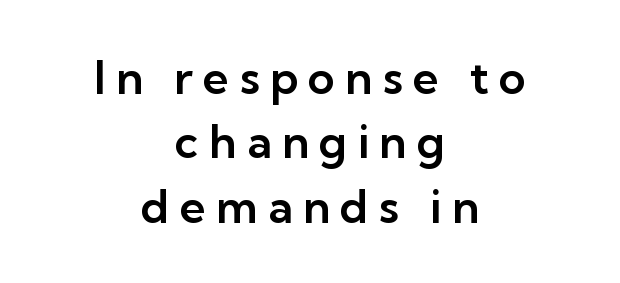
{"serif": "no", "italic": "no", "width": "normal", "stroke_contrast": "low", "x_height": "medium", "monospaced": "no", "underline": "no", "align": "center", "line_spacing": "normal", "line_spacing_ratio": 1.4, "letter_spacing": "wide", "letter_spacing_em": 0.22, "glyph_px": 46}
